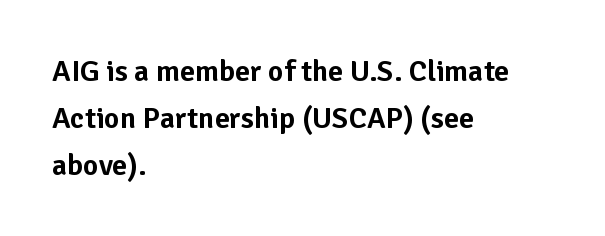
{"serif": "no", "italic": "no", "width": "normal", "stroke_contrast": "low", "x_height": "medium", "monospaced": "no", "underline": "no", "align": "left", "line_spacing": "normal", "line_spacing_ratio": 1.56, "letter_spacing": "normal", "letter_spacing_em": 0.0, "glyph_px": 30}
